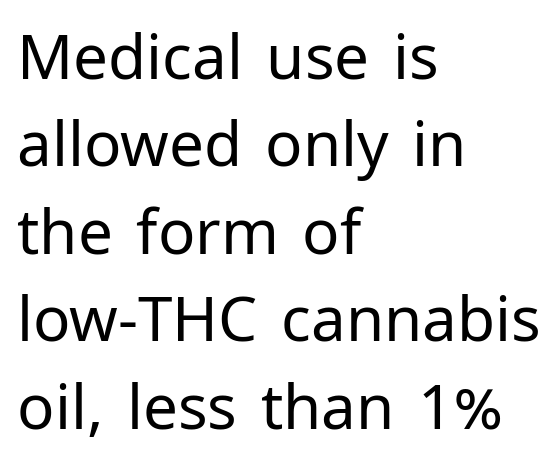
Q: Is the text bold? A: No.
Q: Is the text italic (slanted)? A: No, it is upright.
Q: Is the typeface a serif or a sans-serif typeface? A: Sans-serif.
Q: Is the text underlined? A: No.
Q: How is the paragraph aligned? A: Left-aligned.
Q: Is the spacing between letters normal or unusually wide? A: Normal.
Q: Is the spacing between lines tight, normal or loose? A: Normal.
Q: Width (condensed, normal, or wide)? A: Normal.
Q: Stroke contrast? A: Low.
Q: x-height? A: Medium.
Q: Monospaced? A: No.
